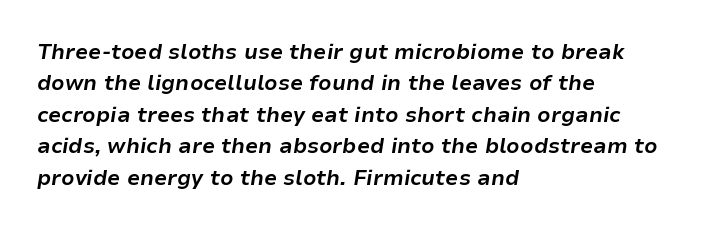
The strokes are fattened all the way to bold. The paragraph has a hard left edge and a soft right edge. Quick note: underline off. The rows are spaced the way most documents space them.
